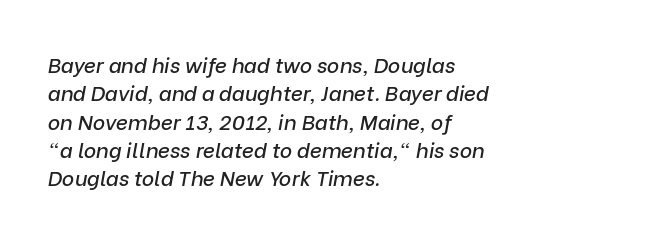
{"italic": "yes", "lean": "right", "slant_degrees": 9, "underline": "no", "align": "left", "line_spacing": "normal", "line_spacing_ratio": 1.35, "letter_spacing": "normal", "letter_spacing_em": 0.0, "glyph_px": 21}
